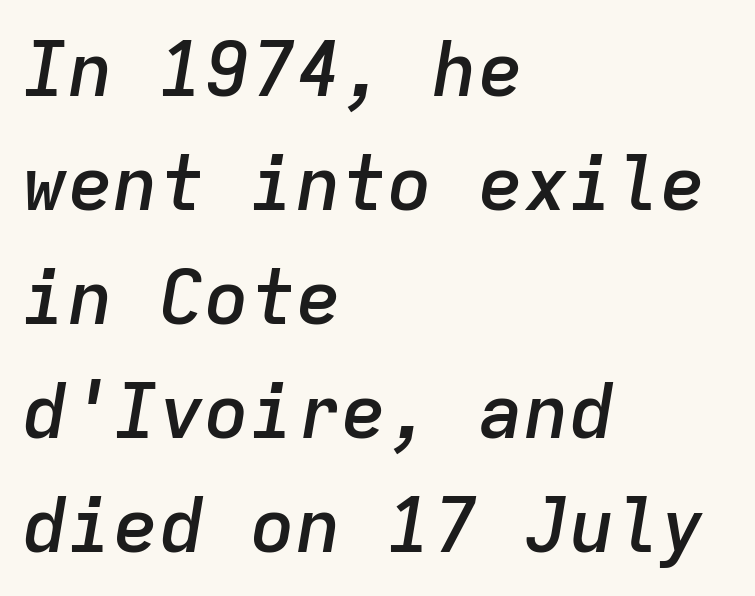
{"italic": "yes", "lean": "right", "slant_degrees": 9, "bold": "semi", "weight": "semibold", "width": "normal", "stroke_contrast": "low", "x_height": "medium", "monospaced": "yes", "underline": "no", "align": "left", "line_spacing": "normal", "line_spacing_ratio": 1.5, "letter_spacing": "normal", "letter_spacing_em": 0.0, "glyph_px": 76}
